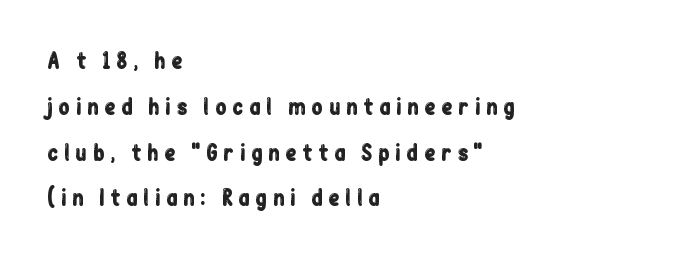
{"italic": "no", "underline": "no", "align": "left", "line_spacing": "loose", "line_spacing_ratio": 2.18, "letter_spacing": "wide", "letter_spacing_em": 0.25, "glyph_px": 21}
